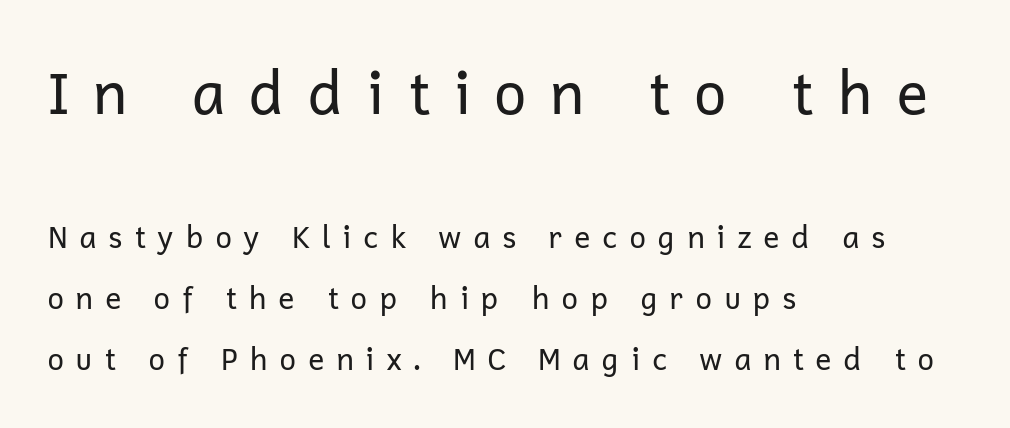
{"serif": "no", "italic": "no", "bold": "no", "weight": "regular", "width": "normal", "stroke_contrast": "low", "x_height": "medium", "monospaced": "no", "underline": "no", "align": "left", "line_spacing": "loose", "line_spacing_ratio": 2.03, "letter_spacing": "wide", "letter_spacing_em": 0.37, "larger_block": "first", "size_ratio": 1.97, "glyph_px": 59}
